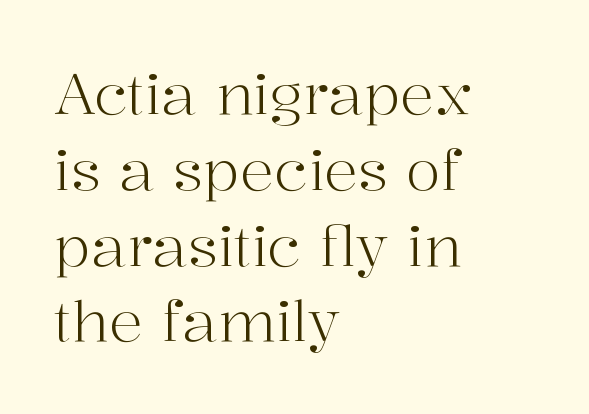
{"serif": "yes", "italic": "no", "bold": "no", "weight": "light", "width": "normal", "stroke_contrast": "high", "x_height": "medium", "monospaced": "no", "underline": "no", "align": "left", "line_spacing": "normal", "line_spacing_ratio": 1.33, "letter_spacing": "normal", "letter_spacing_em": 0.0, "glyph_px": 57}
